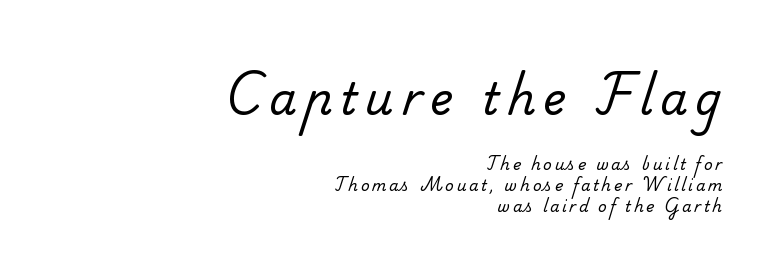
Q: Is the text bold? A: No.
Q: Is the typeface a serif or a sans-serif typeface? A: Serif.
Q: Is the text underlined? A: No.
Q: How is the paragraph aligned? A: Right-aligned.
Q: Is the spacing between lines tight, normal or loose? A: Normal.
Q: Which block of text is set in a larger size, the first (top) or the second (bottom)? A: The first (top) one.
Q: Width (condensed, normal, or wide)? A: Normal.
Q: Stroke contrast? A: Low.
Q: x-height? A: Small.
Q: Monospaced? A: No.
